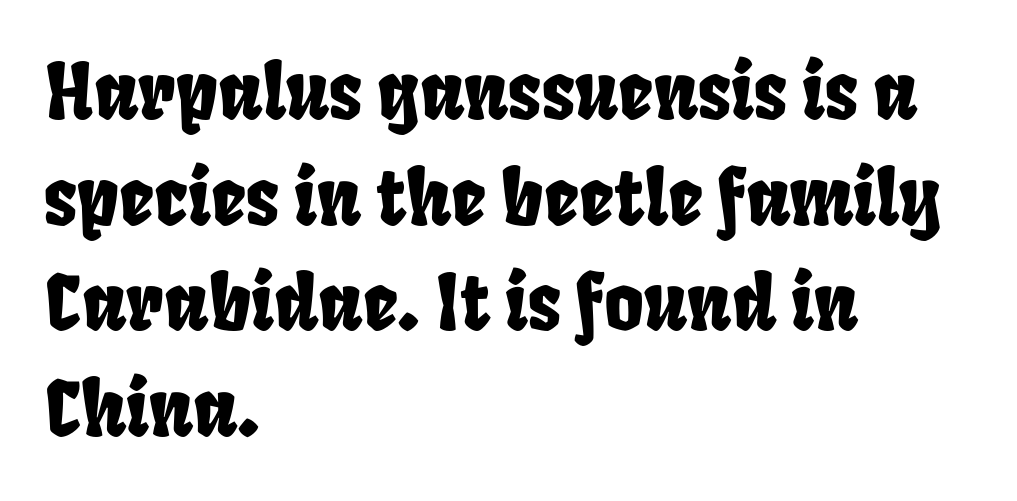
The rendering shows plain stroke endings on the letterforms — a sans-serif design. Is this a fixed-width face? No — the glyphs have proportional, varying widths. Plain, unruled lines of type. The space between consecutive lines is moderate. Does extra space separate the letters? No, they use regular spacing. Each line starts at the same left margin while the right side varies.
